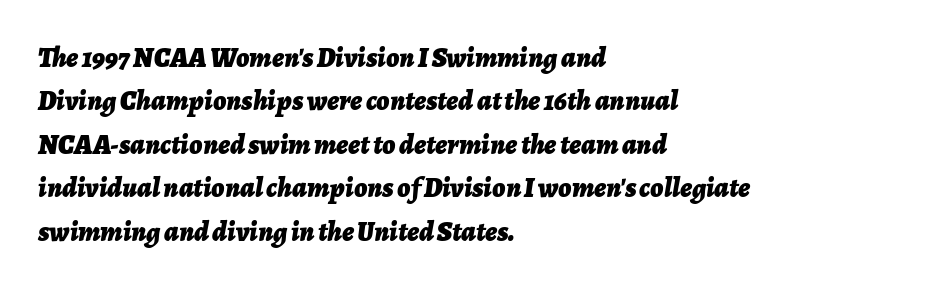
Q: Is the text bold? A: Yes.
Q: Is the text italic (slanted)? A: Yes, it leans right by about 7 degrees.
Q: Is the text underlined? A: No.
Q: How is the paragraph aligned? A: Left-aligned.
Q: Is the spacing between letters normal or unusually wide? A: Normal.
Q: Is the spacing between lines tight, normal or loose? A: Normal.
Q: Width (condensed, normal, or wide)? A: Normal.
Q: Stroke contrast? A: Low.
Q: x-height? A: Medium.
Q: Monospaced? A: No.
